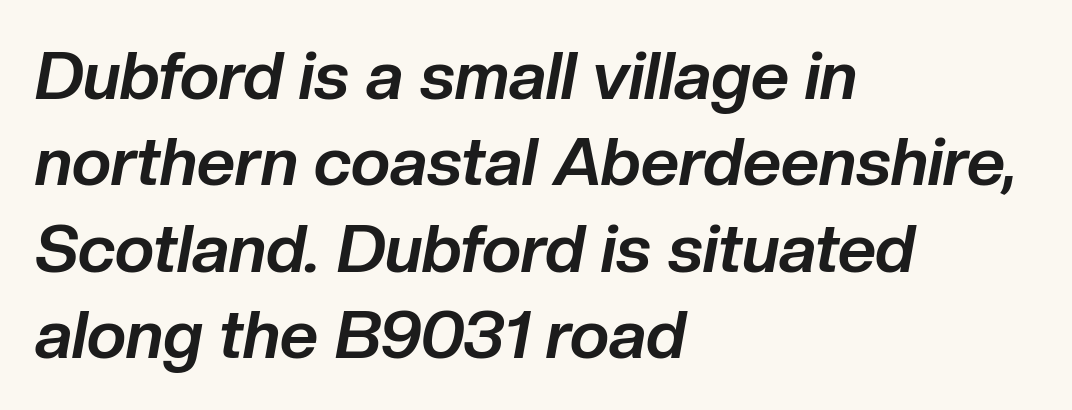
{"italic": "yes", "lean": "right", "slant_degrees": 10, "bold": "yes", "weight": "bold", "width": "normal", "stroke_contrast": "low", "x_height": "medium", "monospaced": "no", "underline": "no", "align": "left", "line_spacing": "normal", "line_spacing_ratio": 1.29, "letter_spacing": "normal", "letter_spacing_em": 0.0, "glyph_px": 67}
